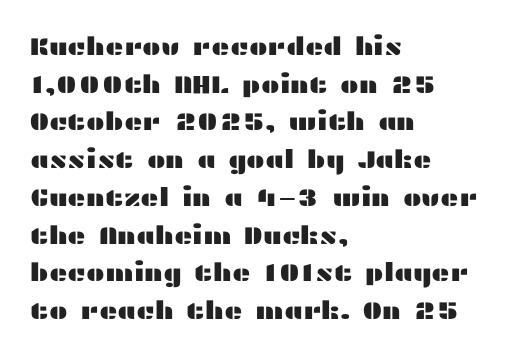
Descender tails drop into unmarked territory. If you drew a ruler down the left edge, every line would touch it. Nope, not italic — everything's standing straight. Successive baselines arrive at the customary interval. Tracking value appears to be zero — textbook default spacing.
